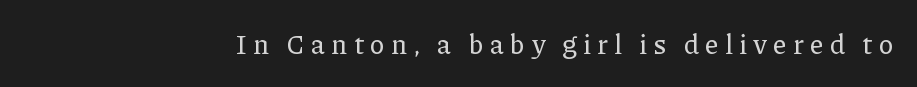
The tracking reads as deliberately expanded to a designer's eye. Lines of text with bare space underneath. Ascenders rise straight up at ninety degrees.
